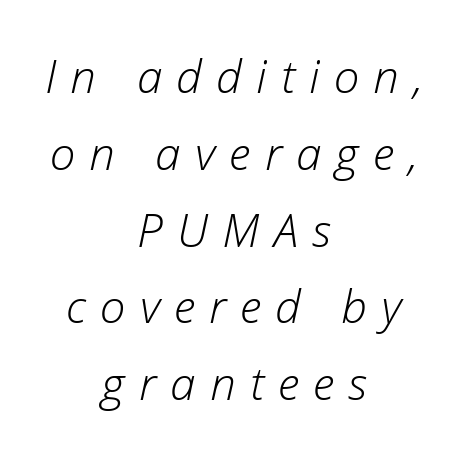
{"italic": "yes", "lean": "right", "slant_degrees": 12, "bold": "no", "weight": "light", "width": "normal", "stroke_contrast": "low", "x_height": "medium", "monospaced": "no", "underline": "no", "align": "center", "line_spacing": "normal", "line_spacing_ratio": 1.67, "letter_spacing": "wide", "letter_spacing_em": 0.31, "glyph_px": 46}
